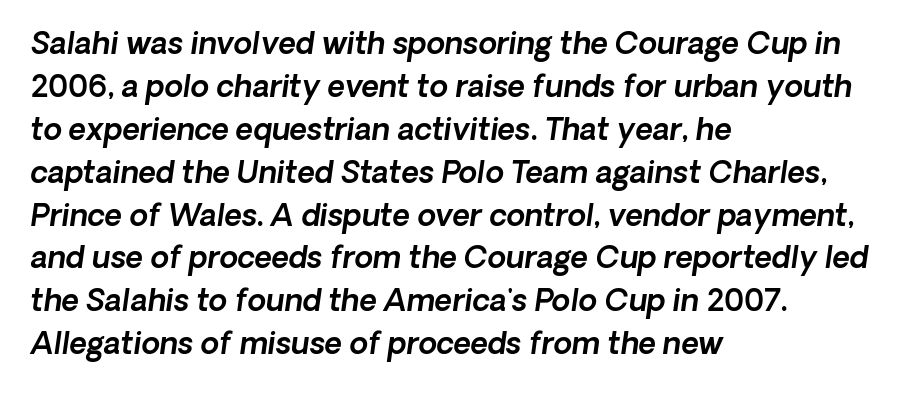
{"italic": "yes", "lean": "right", "slant_degrees": 8, "width": "normal", "x_height": "medium", "monospaced": "no", "underline": "no", "align": "left", "line_spacing": "normal", "line_spacing_ratio": 1.43, "letter_spacing": "normal", "letter_spacing_em": 0.0, "glyph_px": 30}
